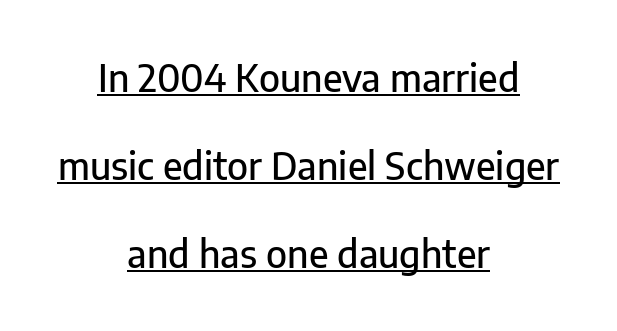
The image shows 37 px sans-serif type, upright; set centered, loose line spacing (2.38x), normal letter spacing, underlined; low stroke contrast and a medium x-height.
